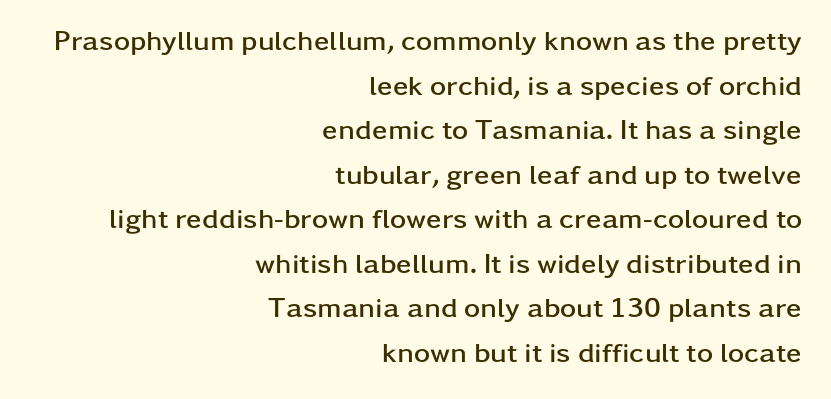
Q: Is the text bold? A: Yes.
Q: Is the text italic (slanted)? A: No, it is upright.
Q: Is the typeface a serif or a sans-serif typeface? A: Sans-serif.
Q: Is the text underlined? A: No.
Q: How is the paragraph aligned? A: Right-aligned.
Q: Is the spacing between letters normal or unusually wide? A: Normal.
Q: Is the spacing between lines tight, normal or loose? A: Normal.
Q: Width (condensed, normal, or wide)? A: Wide.
Q: Stroke contrast? A: Low.
Q: x-height? A: Medium.
Q: Monospaced? A: No.
